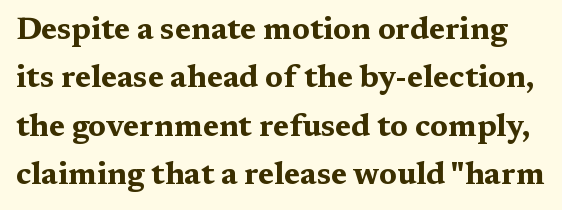
The image shows 31 px bold, wide serif type, upright; set normal line spacing (1.56x), normal letter spacing, not underlined; medium stroke contrast and a medium x-height.
